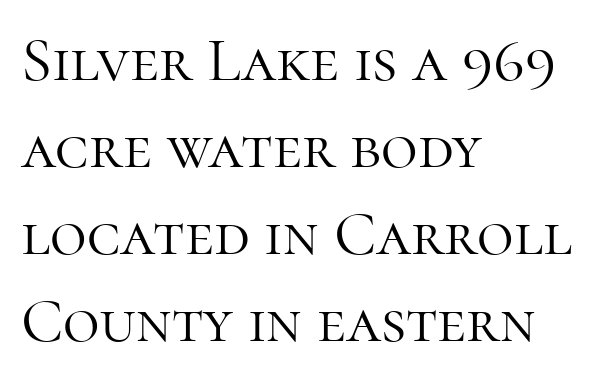
Q: Is the text bold? A: No.
Q: Is the text italic (slanted)? A: No, it is upright.
Q: Is the typeface a serif or a sans-serif typeface? A: Serif.
Q: Is the text underlined? A: No.
Q: How is the paragraph aligned? A: Left-aligned.
Q: Is the spacing between letters normal or unusually wide? A: Normal.
Q: Is the spacing between lines tight, normal or loose? A: Normal.
Q: Width (condensed, normal, or wide)? A: Normal.
Q: Stroke contrast? A: High.
Q: x-height? A: Medium.
Q: Monospaced? A: No.
